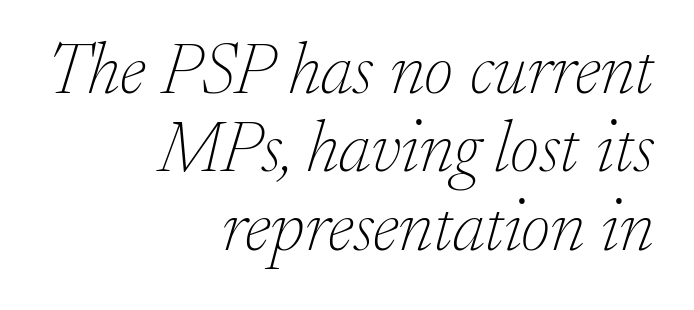
Q: Is the text bold? A: No.
Q: Is the text italic (slanted)? A: Yes, it leans right by about 17 degrees.
Q: Is the typeface a serif or a sans-serif typeface? A: Serif.
Q: Is the text underlined? A: No.
Q: How is the paragraph aligned? A: Right-aligned.
Q: Is the spacing between letters normal or unusually wide? A: Normal.
Q: Is the spacing between lines tight, normal or loose? A: Tight.
Q: Width (condensed, normal, or wide)? A: Normal.
Q: Stroke contrast? A: Low.
Q: x-height? A: Small.
Q: Monospaced? A: No.
